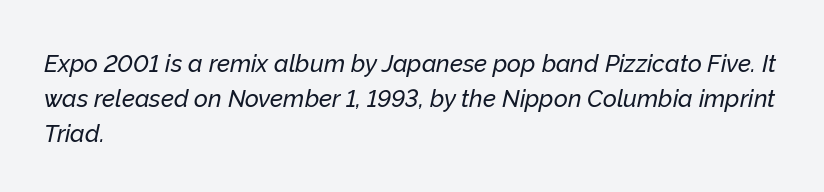
The specimen reads as italic at a glance. The lines in this sample share a left origin and differ only in where they stop. What's the leading like? Ordinary, nothing unusual. The glyphs are unaccompanied by any horizontal stroke below them. There is no visible air inserted between adjacent glyphs.
